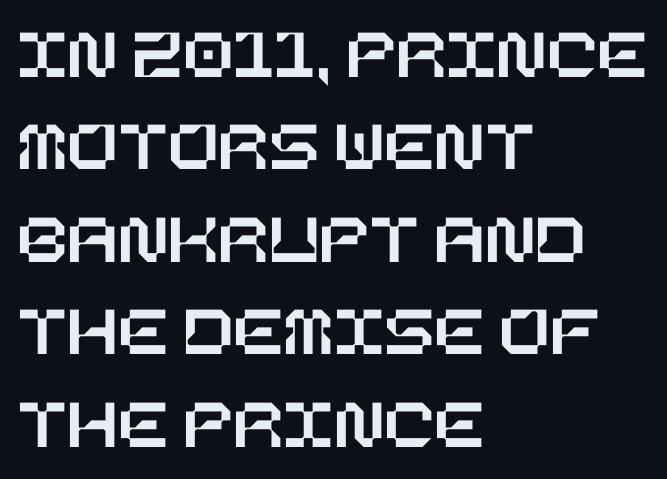
The image shows 74 px text type, upright; set left-aligned, normal line spacing (1.25x), normal letter spacing, not underlined; low stroke contrast and a large x-height.
